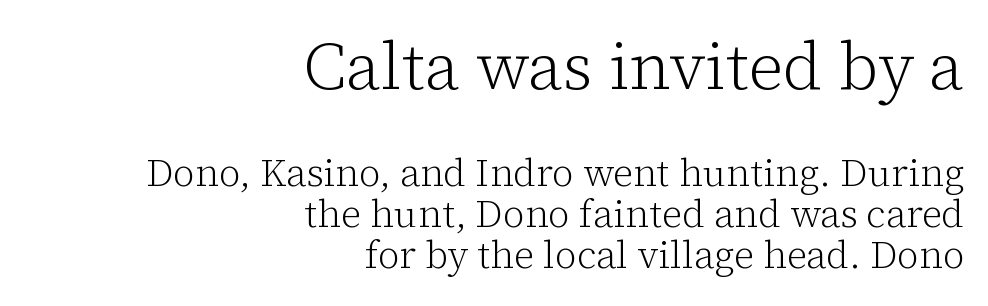
{"serif": "yes", "italic": "no", "bold": "no", "weight": "light", "width": "normal", "stroke_contrast": "low", "x_height": "medium", "monospaced": "no", "underline": "no", "align": "right", "line_spacing": "tight", "line_spacing_ratio": 1.08, "letter_spacing": "normal", "letter_spacing_em": 0.0, "larger_block": "first", "size_ratio": 1.74, "glyph_px": 66}
